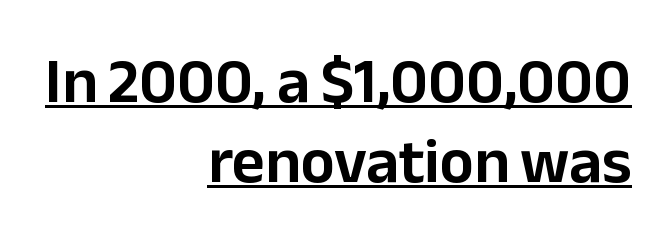
The image shows 64 px sans-serif type, upright; set right-aligned, normal line spacing (1.25x), normal letter spacing, underlined; low stroke contrast and a medium x-height.
